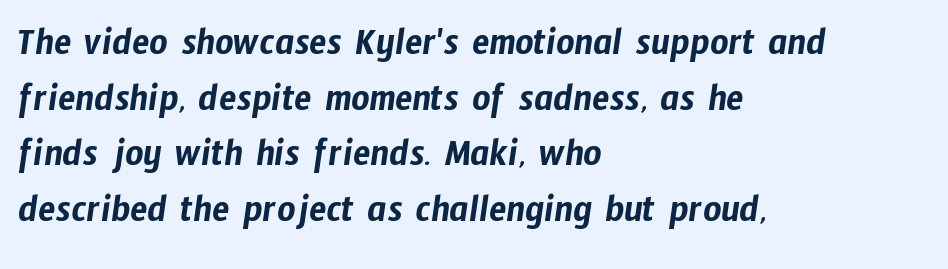
The image shows 40 px condensed sans-serif type; set left-aligned, normal line spacing (1.39x), normal letter spacing, not underlined; low stroke contrast and a medium x-height.
